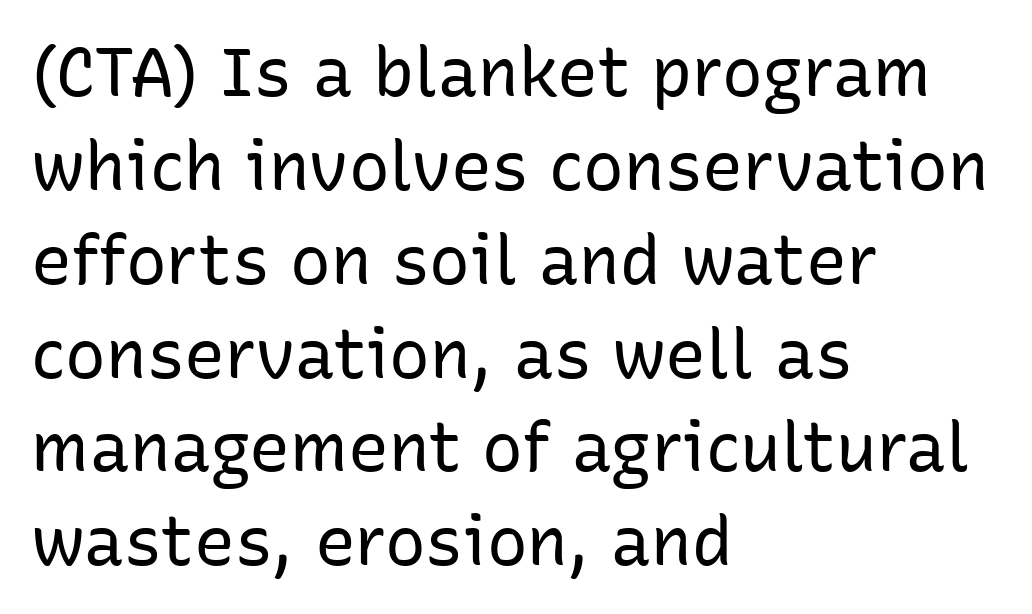
{"serif": "no", "italic": "no", "bold": "no", "weight": "regular", "width": "normal", "stroke_contrast": "low", "x_height": "medium", "monospaced": "no", "underline": "no", "align": "left", "line_spacing": "normal", "line_spacing_ratio": 1.38, "letter_spacing": "normal", "letter_spacing_em": 0.0, "glyph_px": 68}
